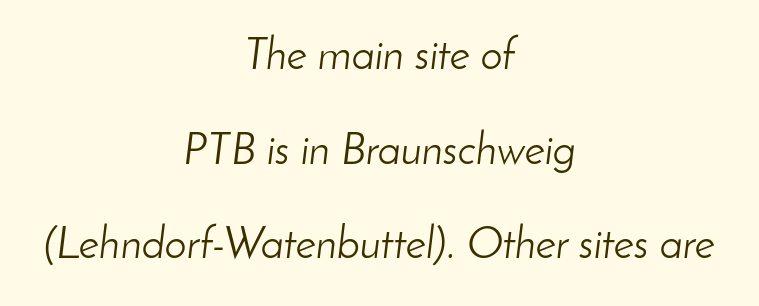
{"italic": "yes", "lean": "right", "slant_degrees": 8, "bold": "no", "weight": "light", "width": "normal", "stroke_contrast": "low", "x_height": "small", "monospaced": "no", "underline": "no", "align": "center", "line_spacing": "loose", "line_spacing_ratio": 2.15, "letter_spacing": "normal", "letter_spacing_em": 0.0, "glyph_px": 44}
